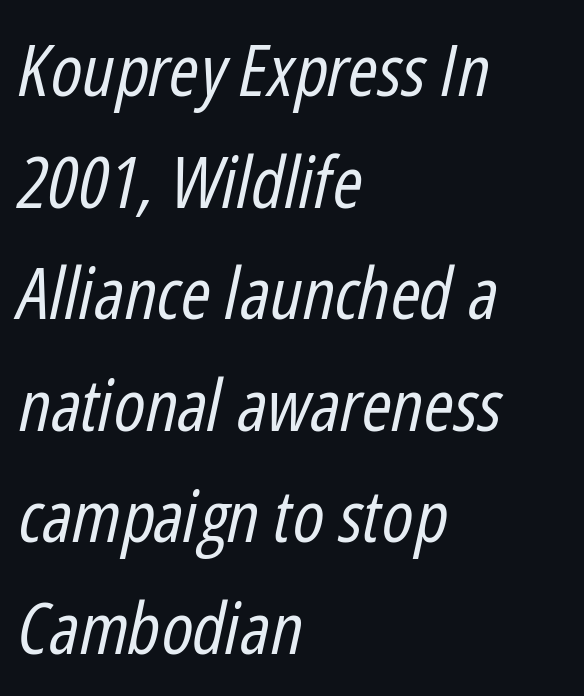
{"italic": "yes", "lean": "right", "slant_degrees": 12, "bold": "no", "weight": "regular", "width": "condensed", "stroke_contrast": "low", "x_height": "medium", "monospaced": "no", "underline": "no", "align": "left", "line_spacing": "normal", "line_spacing_ratio": 1.55, "letter_spacing": "normal", "letter_spacing_em": 0.0, "glyph_px": 72}
